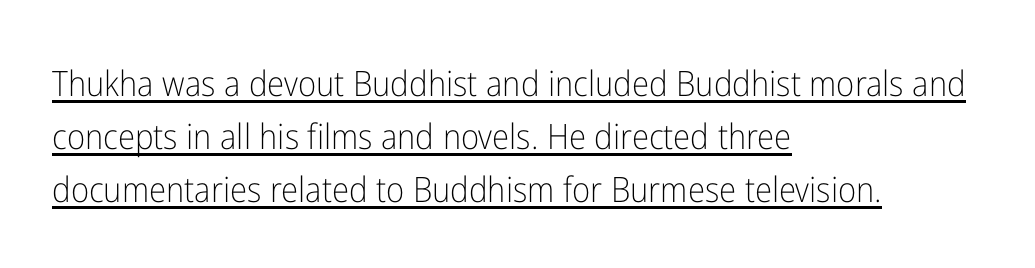
Summary of vertical rhythm: regular, with standard interline spacing. Font category for this specimen: sans-serif. The letters advance in unequal steps, a hallmark of proportional type. Line beginnings align vertically; line endings do not. Beneath each row of characters lies a ruled line.
